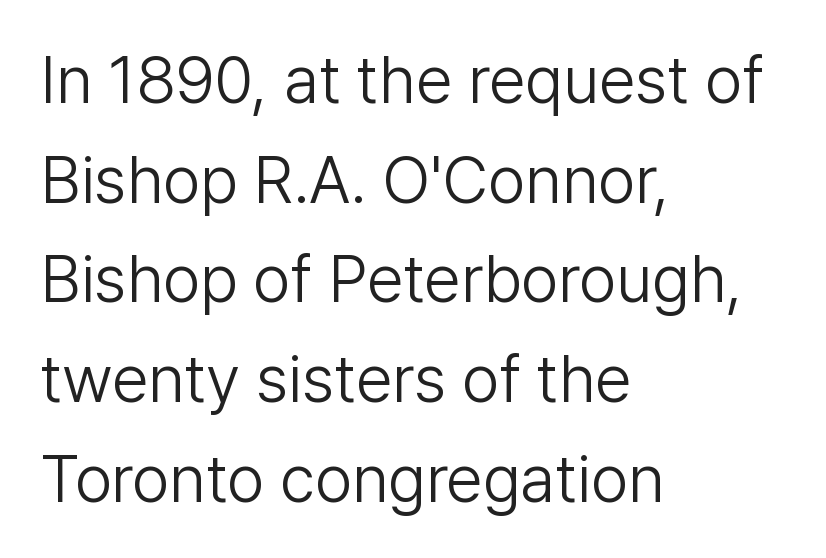
The image shows 66 px light sans-serif type, upright; set left-aligned, normal line spacing (1.51x), normal letter spacing, not underlined; low stroke contrast and a medium x-height.
